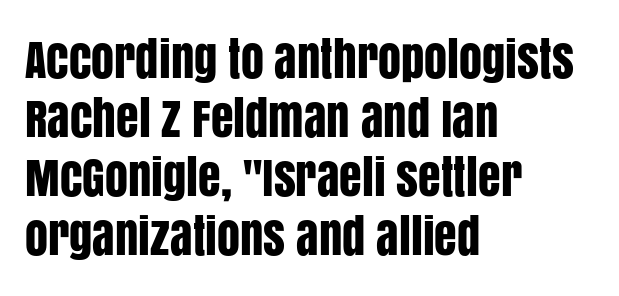
Examine the stroke ends and you'll find no serifs. The ragged edge is on the right, which tells us the setting is flush left. It's the straight-up-and-down kind of type. Short note: letters normally spaced.
